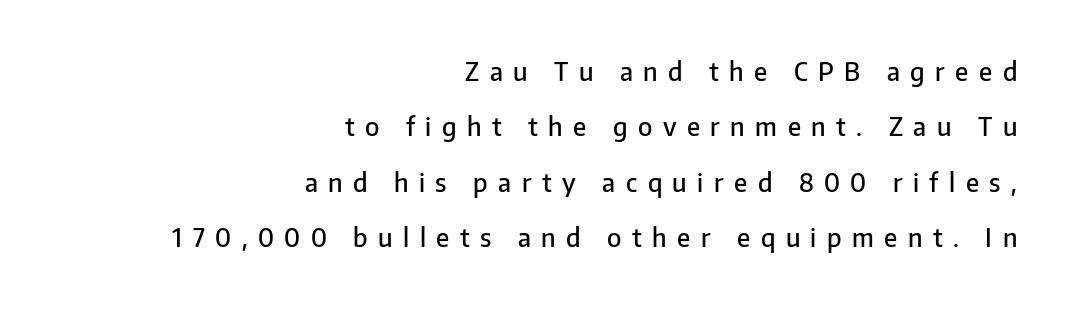
Q: Is the text bold? A: Semi-bold.
Q: Is the text italic (slanted)? A: No, it is upright.
Q: Is the text underlined? A: No.
Q: How is the paragraph aligned? A: Right-aligned.
Q: Is the spacing between letters normal or unusually wide? A: Unusually wide.
Q: Is the spacing between lines tight, normal or loose? A: Loose.
